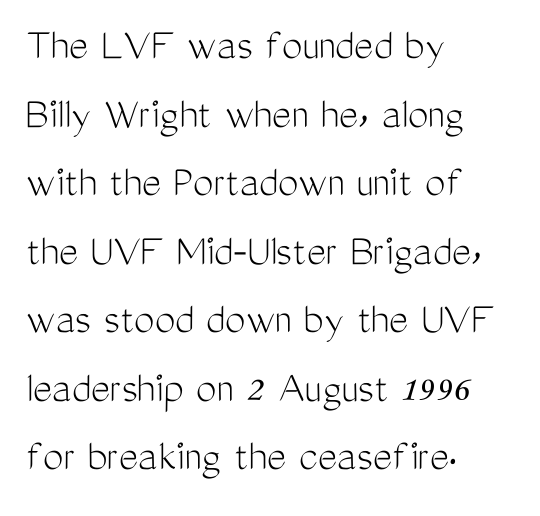
{"serif": "no", "italic": "no", "bold": "no", "weight": "light", "width": "condensed", "stroke_contrast": "medium", "x_height": "medium", "monospaced": "no", "underline": "no", "align": "left", "line_spacing": "normal", "line_spacing_ratio": 1.49, "letter_spacing": "normal", "letter_spacing_em": 0.0, "glyph_px": 46}
